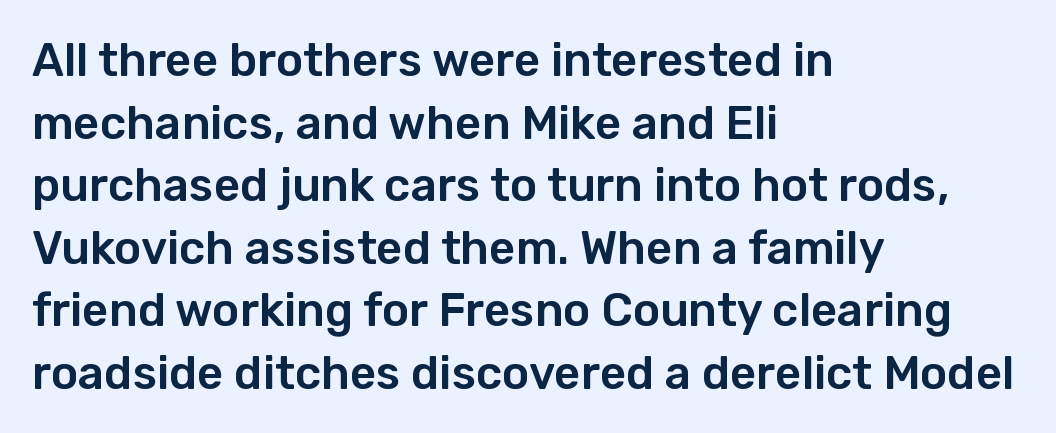
Nothing unusual about the tracking: characters are spaced as the font intends. In terms of leading, this rendering sits right in the middle. The passage shown is typed in a proportional face where columns would drift. When letters stand straight like this, we call the style roman or upright. Leftover space on each line is placed entirely after the last word. Underlining? Definitely not there.
